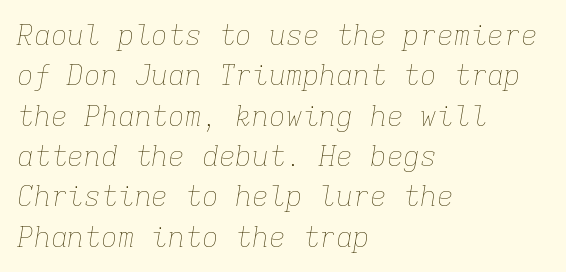
A bare baseline throughout the passage. No heavy texture on the line: the type isn't bold. Line beginnings align vertically; line endings do not. Every character here occupies the same horizontal width, giving the sample a typewriter-like rhythm.
